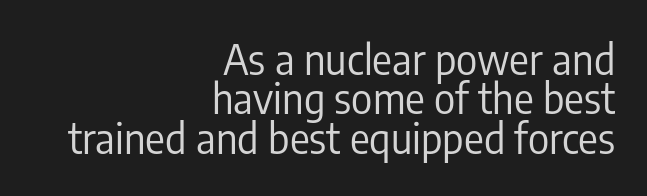
Q: Is the text bold? A: No.
Q: Is the text italic (slanted)? A: No, it is upright.
Q: Is the typeface a serif or a sans-serif typeface? A: Sans-serif.
Q: Is the text underlined? A: No.
Q: How is the paragraph aligned? A: Right-aligned.
Q: Is the spacing between letters normal or unusually wide? A: Normal.
Q: Is the spacing between lines tight, normal or loose? A: Tight.
Q: Width (condensed, normal, or wide)? A: Condensed.
Q: Stroke contrast? A: Low.
Q: x-height? A: Medium.
Q: Monospaced? A: No.
